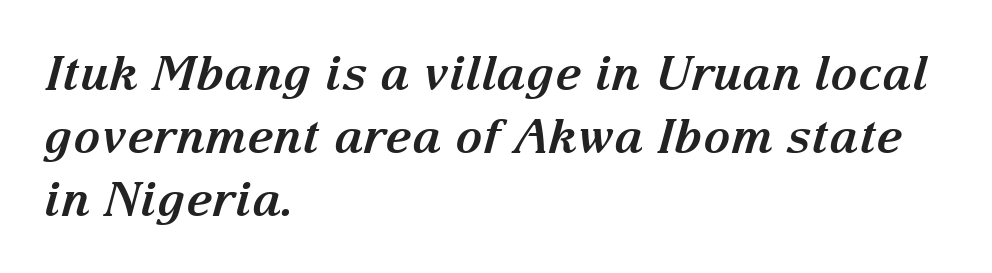
The image shows 47 px bold serif type, italic (leaning right); set left-aligned, normal line spacing (1.34x), normal letter spacing, not underlined; medium stroke contrast and a medium x-height.
